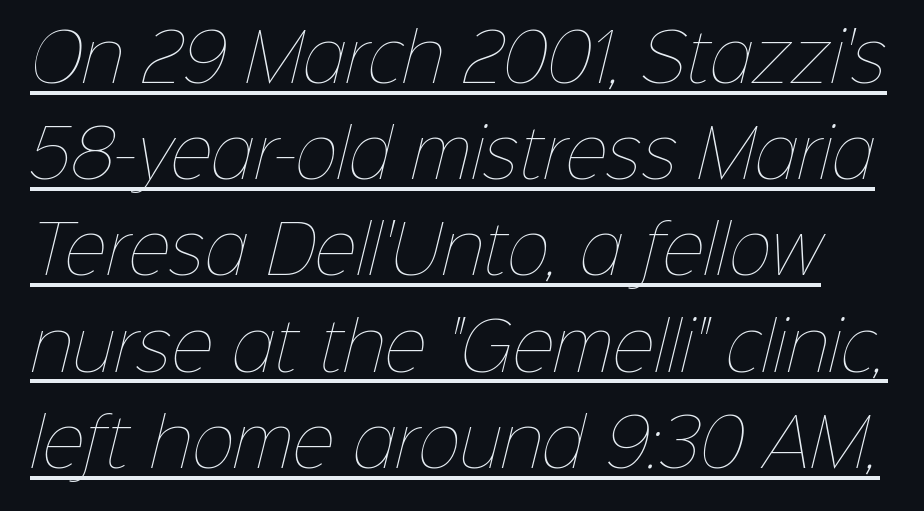
{"bold": "no", "weight": "thin", "width": "normal", "stroke_contrast": "low", "x_height": "medium", "monospaced": "no", "underline": "yes", "line_spacing": "normal", "line_spacing_ratio": 1.48, "letter_spacing": "normal", "letter_spacing_em": 0.0, "glyph_px": 65}
